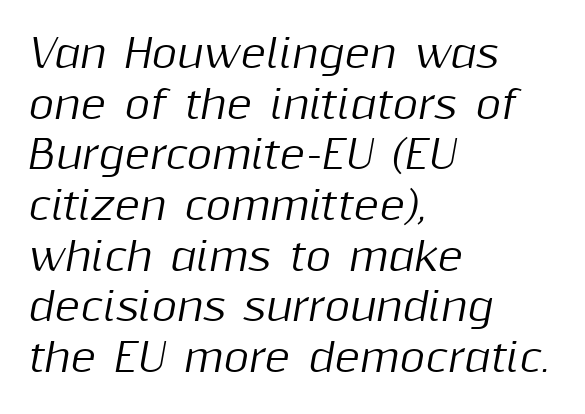
The image shows 39 px text type, italic (leaning right); set left-aligned, normal line spacing (1.3x), normal letter spacing, not underlined; medium stroke contrast and a medium x-height.
